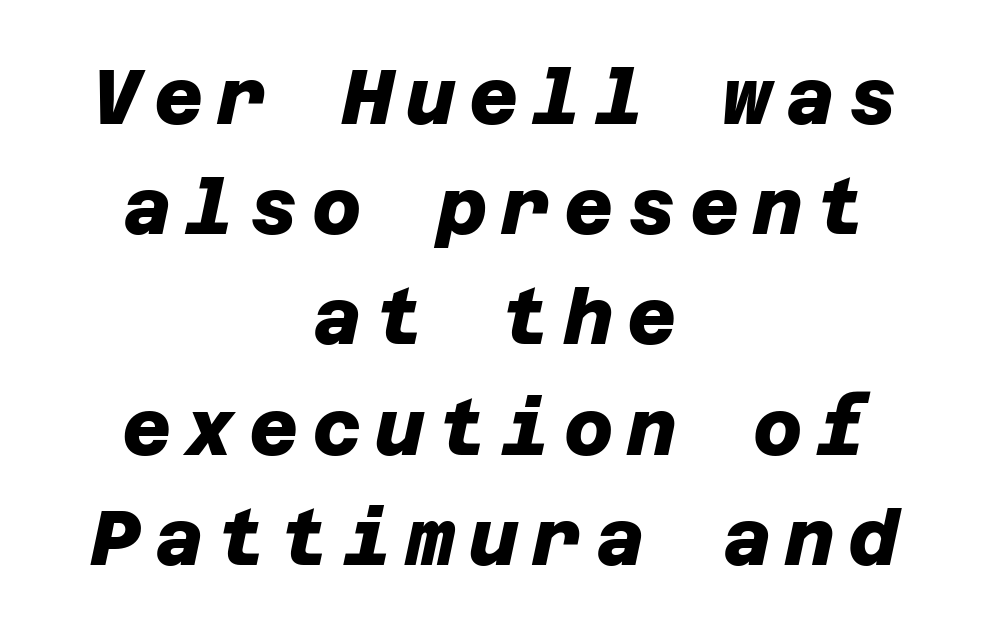
The image shows 76 px heavy sans-serif type; set centered, normal line spacing (1.45x), not underlined; low stroke contrast and a large x-height.
